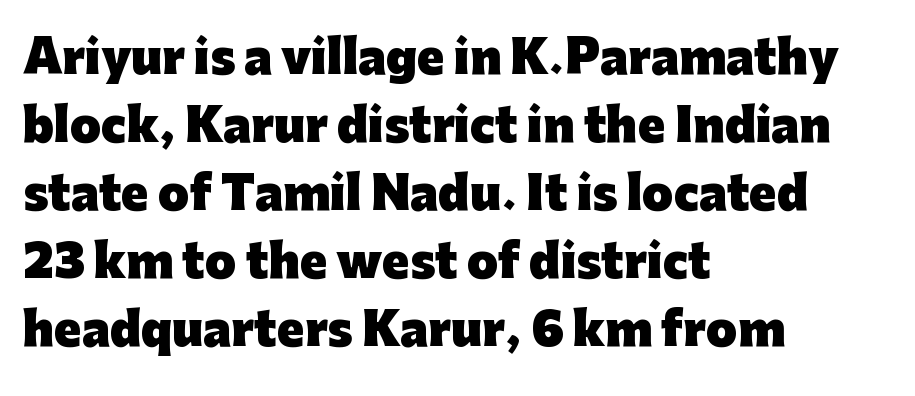
The image shows 45 px heavy sans-serif type, upright; set left-aligned, normal line spacing (1.51x), normal letter spacing, not underlined; low stroke contrast and a medium x-height.
